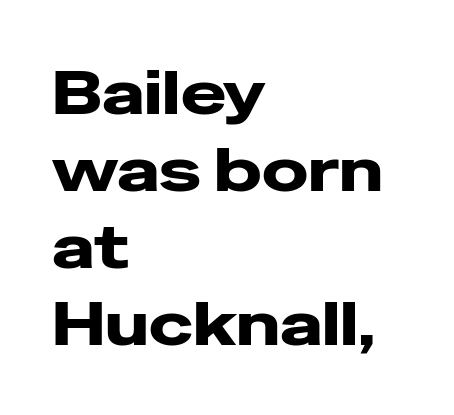
Notice how the passage keeps a crisp vertical edge on the left only. The words here are not underlined. Note the varied advance widths — an 'i' is clearly narrower than an 'm'. You can tell it's not italic because the verticals are truly vertical. Nothing sits at the stroke ends, so this counts as sans-serif.
